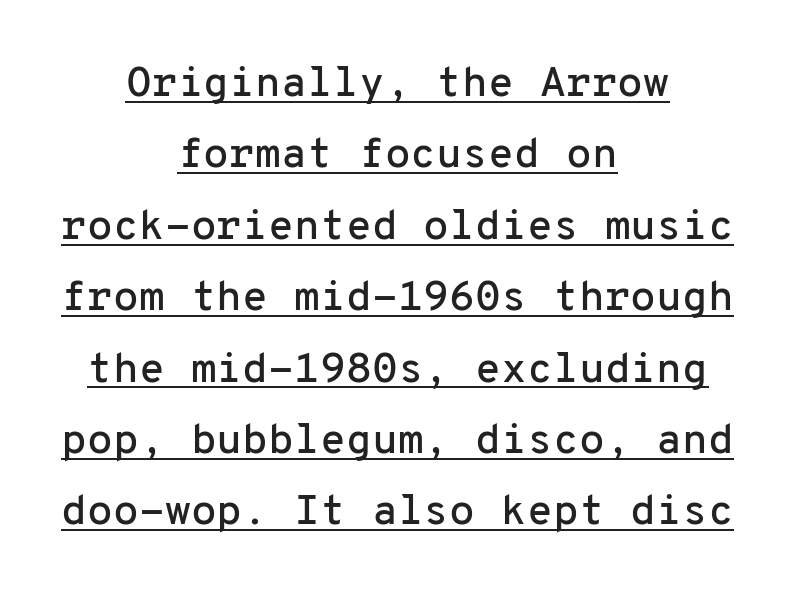
Q: Is the text italic (slanted)? A: No, it is upright.
Q: Is the typeface a serif or a sans-serif typeface? A: Sans-serif.
Q: Is the text underlined? A: Yes.
Q: How is the paragraph aligned? A: Centered.
Q: Is the spacing between letters normal or unusually wide? A: Normal.
Q: Is the spacing between lines tight, normal or loose? A: Normal.
Q: Width (condensed, normal, or wide)? A: Normal.
Q: Stroke contrast? A: Low.
Q: x-height? A: Medium.
Q: Monospaced? A: Yes.
